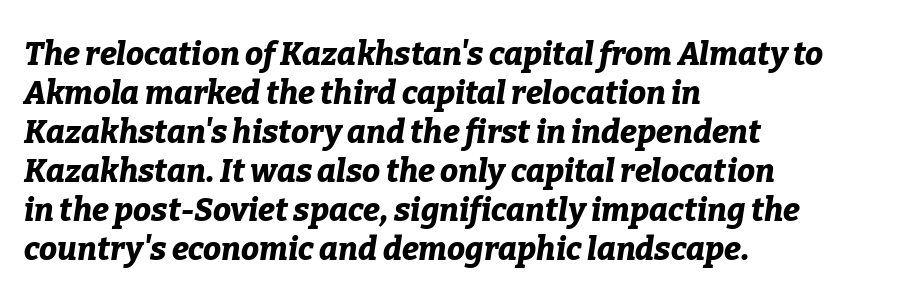
{"italic": "yes", "lean": "right", "slant_degrees": 9, "bold": "yes", "weight": "bold", "width": "normal", "stroke_contrast": "low", "x_height": "medium", "monospaced": "no", "underline": "no", "align": "left", "line_spacing_ratio": 1.22, "letter_spacing": "normal", "letter_spacing_em": 0.0, "glyph_px": 32}
